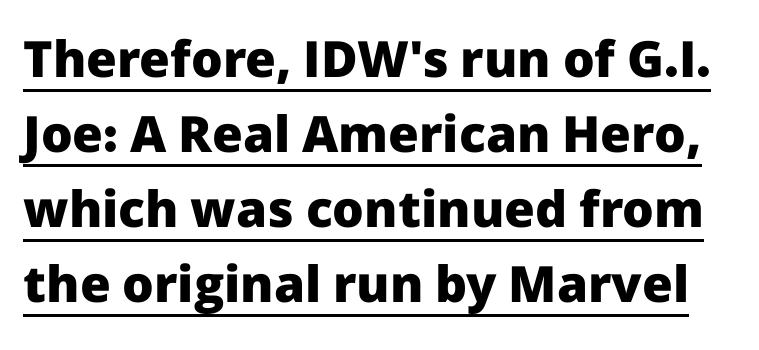
{"serif": "no", "italic": "no", "bold": "yes", "weight": "heavy", "width": "normal", "stroke_contrast": "low", "x_height": "medium", "monospaced": "no", "underline": "yes", "line_spacing": "normal", "line_spacing_ratio": 1.5, "letter_spacing": "normal", "letter_spacing_em": 0.0, "glyph_px": 50}
